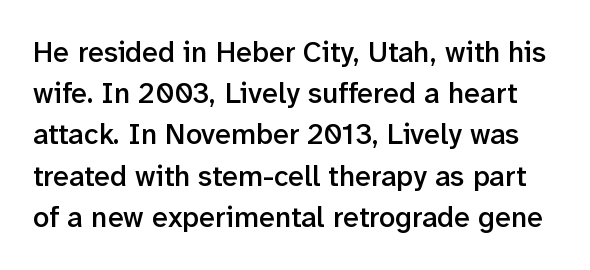
{"serif": "no", "italic": "no", "bold": "semi", "weight": "semibold", "width": "normal", "stroke_contrast": "low", "x_height": "medium", "monospaced": "no", "underline": "no", "line_spacing": "normal", "line_spacing_ratio": 1.42, "letter_spacing": "normal", "letter_spacing_em": 0.0, "glyph_px": 29}
